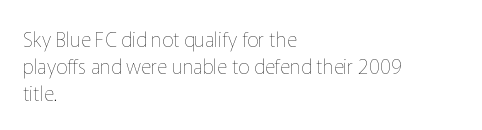
Unlike italic type, these characters show no tilt at all. Honestly, there is no underline to notice here at all. The ragged edge is on the right, which tells us the setting is flush left. Tracking here is standard; glyphs follow each other at the usual distance.
